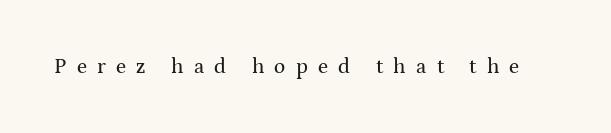
Q: Is the text italic (slanted)? A: No, it is upright.
Q: Is the text underlined? A: No.
Q: Is the spacing between letters normal or unusually wide? A: Unusually wide.
